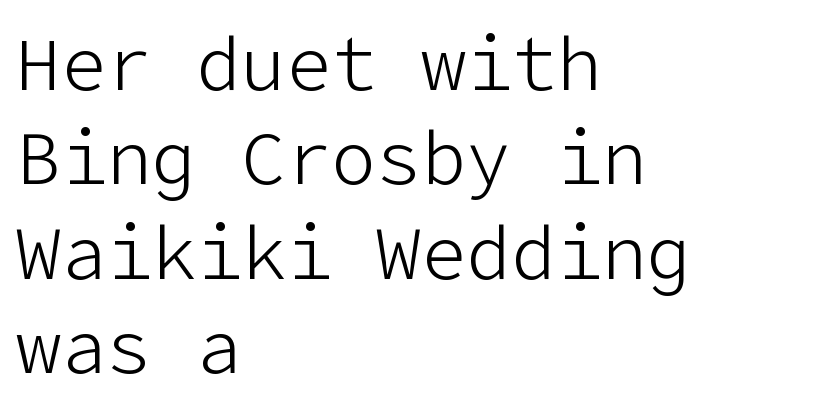
No chunkiness to these letters — they're not bold. In terms of letterform style, serifs are entirely absent. Posture: vertical. Honestly, there is no underline to notice here at all. Line starts are locked; line ends wander. Students, note that the glyphs here touch the page at normal intervals.
